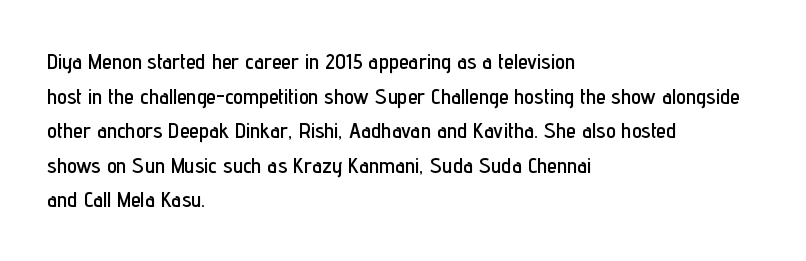
The image shows 22 px text type, upright; set left-aligned, normal line spacing (1.57x), normal letter spacing, not underlined.
